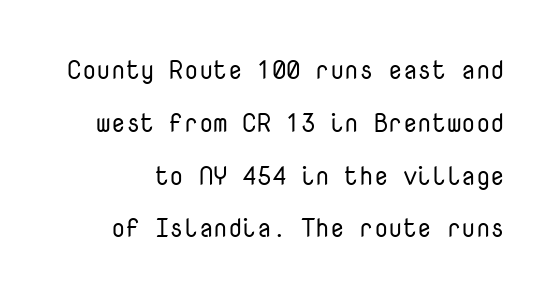
{"italic": "no", "bold": "no", "underline": "no", "line_spacing": "loose", "line_spacing_ratio": 2.03, "letter_spacing": "normal", "letter_spacing_em": 0.0, "glyph_px": 26}
